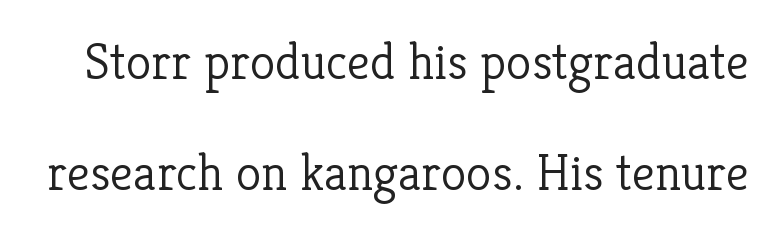
{"serif": "yes", "italic": "no", "bold": "no", "weight": "light", "width": "normal", "stroke_contrast": "low", "x_height": "medium", "monospaced": "no", "underline": "no", "line_spacing": "loose", "line_spacing_ratio": 2.14, "letter_spacing": "normal", "letter_spacing_em": 0.0, "glyph_px": 52}
